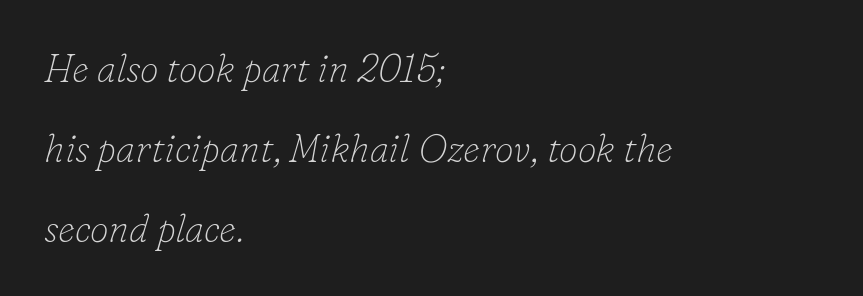
Q: Is the text bold? A: No.
Q: Is the text italic (slanted)? A: Yes, it leans right by about 16 degrees.
Q: Is the typeface a serif or a sans-serif typeface? A: Serif.
Q: Is the text underlined? A: No.
Q: How is the paragraph aligned? A: Left-aligned.
Q: Is the spacing between letters normal or unusually wide? A: Normal.
Q: Is the spacing between lines tight, normal or loose? A: Loose.
Q: Width (condensed, normal, or wide)? A: Normal.
Q: Stroke contrast? A: Low.
Q: x-height? A: Small.
Q: Monospaced? A: No.
